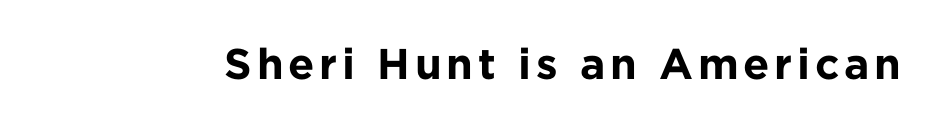
The image shows 43 px bold sans-serif type, upright; set not underlined; low stroke contrast and a medium x-height.
